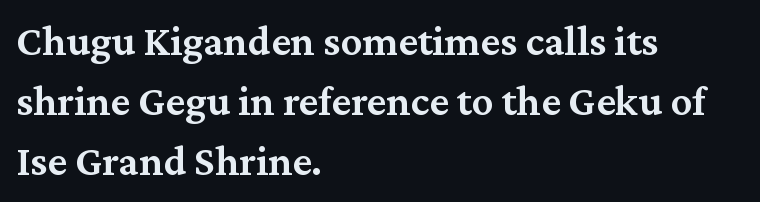
Q: Is the text bold? A: Semi-bold.
Q: Is the text italic (slanted)? A: No, it is upright.
Q: Is the typeface a serif or a sans-serif typeface? A: Serif.
Q: Is the text underlined? A: No.
Q: How is the paragraph aligned? A: Left-aligned.
Q: Is the spacing between letters normal or unusually wide? A: Normal.
Q: Is the spacing between lines tight, normal or loose? A: Normal.
Q: Width (condensed, normal, or wide)? A: Normal.
Q: Stroke contrast? A: Medium.
Q: x-height? A: Medium.
Q: Monospaced? A: No.
